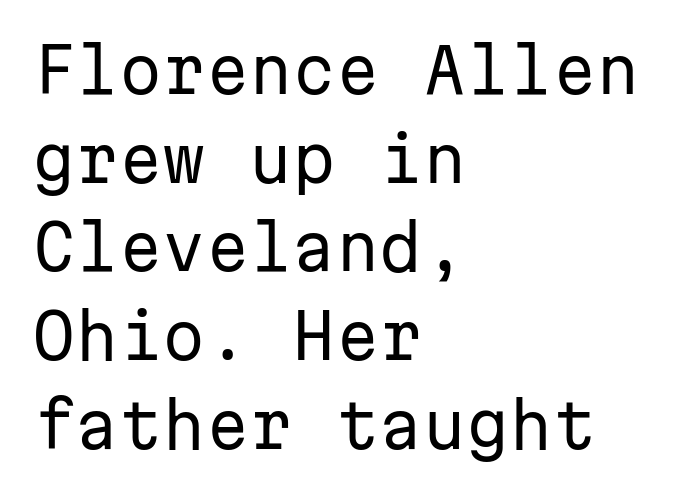
{"serif": "no", "italic": "no", "bold": "no", "weight": "regular", "width": "normal", "stroke_contrast": "low", "x_height": "medium", "monospaced": "yes", "underline": "no", "align": "left", "line_spacing": "normal", "line_spacing_ratio": 1.43, "letter_spacing": "normal", "letter_spacing_em": 0.0, "glyph_px": 62}
